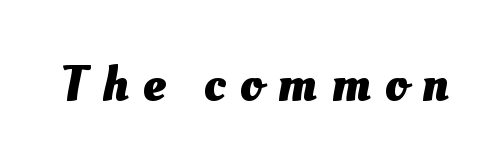
The zone under the glyphs is completely vacant. Caption: bold face, heavy strokes. Character widths vary here, with narrow letters taking less room than wide ones. Look at the tracking — it's clearly loosened, letters drifting apart.
